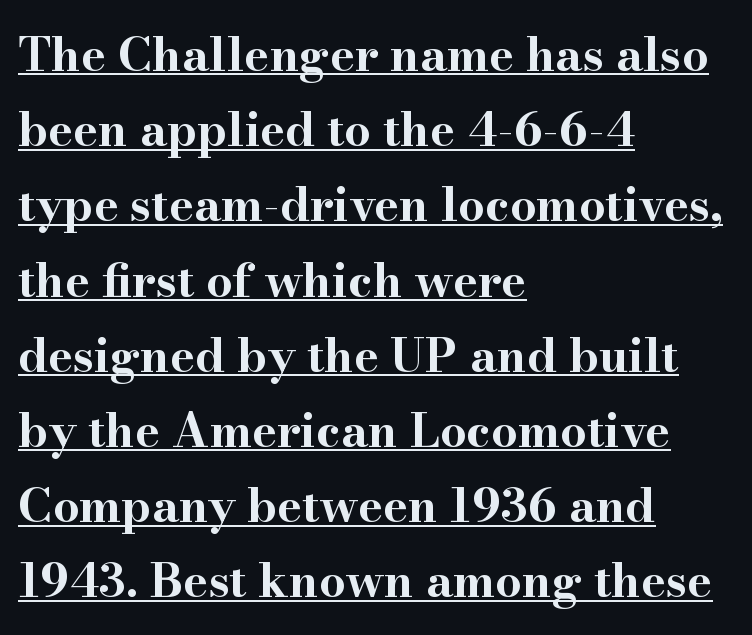
{"serif": "yes", "italic": "no", "bold": "yes", "weight": "bold", "width": "wide", "stroke_contrast": "high", "x_height": "small", "monospaced": "no", "underline": "yes", "align": "left", "line_spacing": "normal", "line_spacing_ratio": 1.6, "letter_spacing": "normal", "letter_spacing_em": 0.0, "glyph_px": 47}
